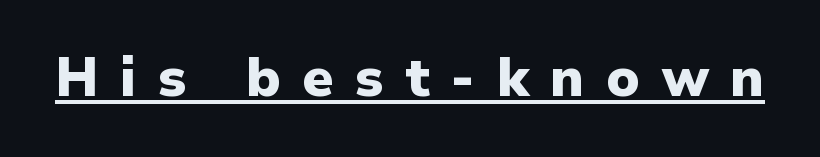
The image shows 54 px heavy sans-serif type, upright; set unusually wide letter spacing (+0.4 em), underlined; low stroke contrast and a medium x-height.
